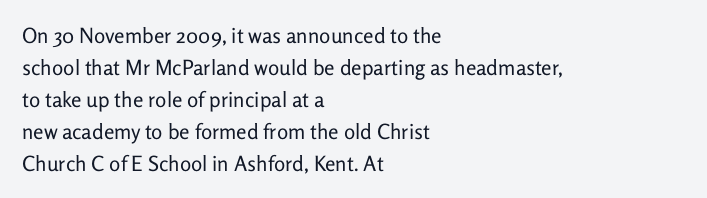
{"italic": "no", "bold": "no", "underline": "no", "align": "left", "line_spacing": "normal", "line_spacing_ratio": 1.52, "letter_spacing": "normal", "letter_spacing_em": 0.0, "glyph_px": 21}
